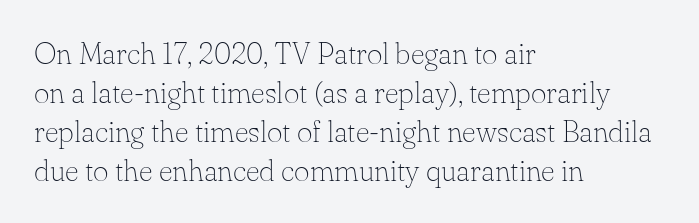
{"serif": "yes", "italic": "no", "bold": "no", "weight": "thin", "width": "normal", "stroke_contrast": "low", "x_height": "small", "monospaced": "no", "underline": "no", "align": "left", "line_spacing": "normal", "line_spacing_ratio": 1.3, "letter_spacing": "normal", "letter_spacing_em": 0.0, "glyph_px": 30}
